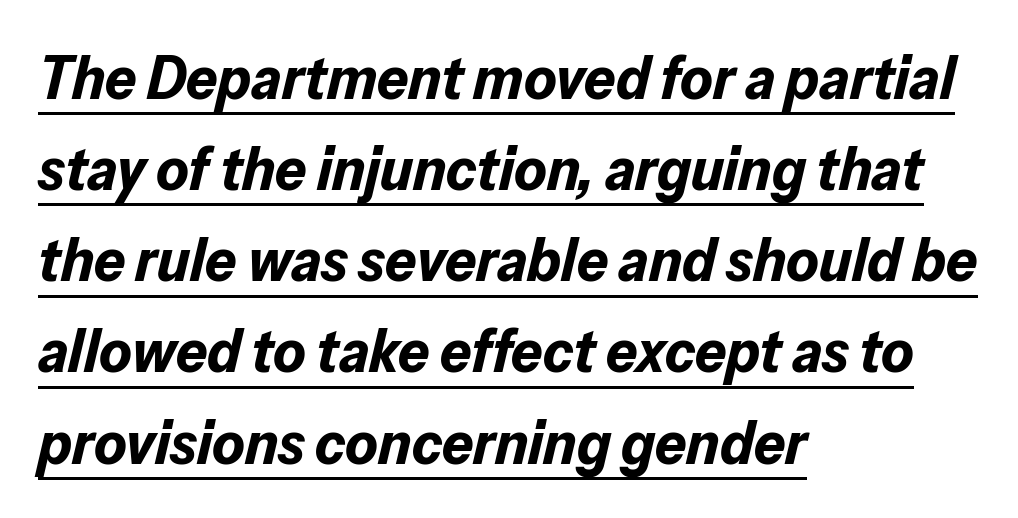
Q: Is the text bold? A: Yes.
Q: Is the text italic (slanted)? A: Yes, it leans right by about 13 degrees.
Q: Is the text underlined? A: Yes.
Q: How is the paragraph aligned? A: Left-aligned.
Q: Is the spacing between letters normal or unusually wide? A: Normal.
Q: Is the spacing between lines tight, normal or loose? A: Normal.
Q: Width (condensed, normal, or wide)? A: Normal.
Q: Stroke contrast? A: Low.
Q: x-height? A: Medium.
Q: Monospaced? A: No.
